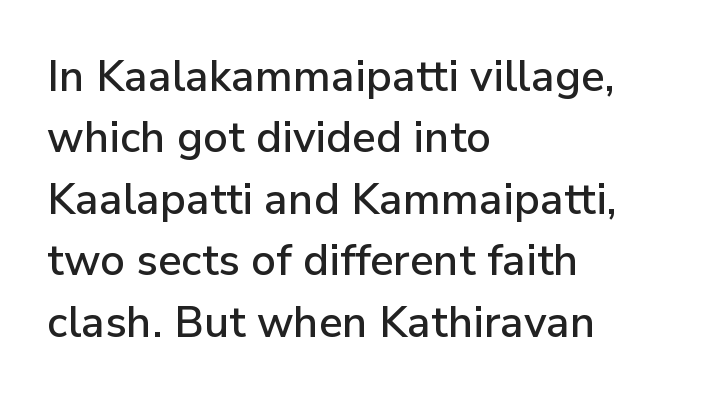
The image shows 43 px sans-serif type, upright; set left-aligned, normal line spacing (1.43x), normal letter spacing, not underlined; low stroke contrast and a medium x-height.
